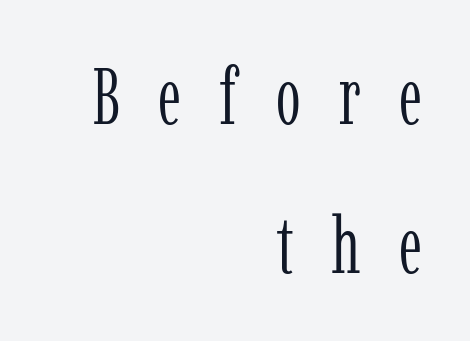
Characters follow at a spacing far wider than the type designer built in. Every stem runs plumb, perpendicular to the baseline. Weight: not bold — regular or lighter. You could not count columns in this text — the font is proportionally spaced.
